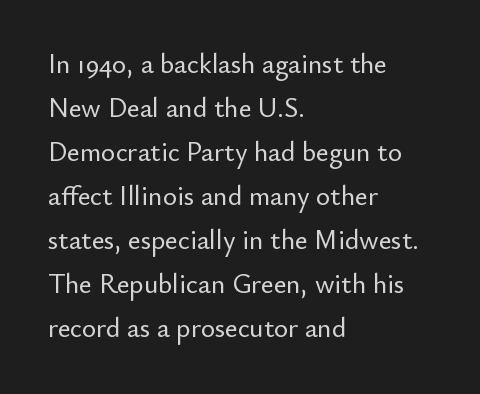
{"italic": "no", "underline": "no", "align": "left", "line_spacing": "normal", "line_spacing_ratio": 1.63, "letter_spacing": "normal", "letter_spacing_em": 0.0, "glyph_px": 27}
